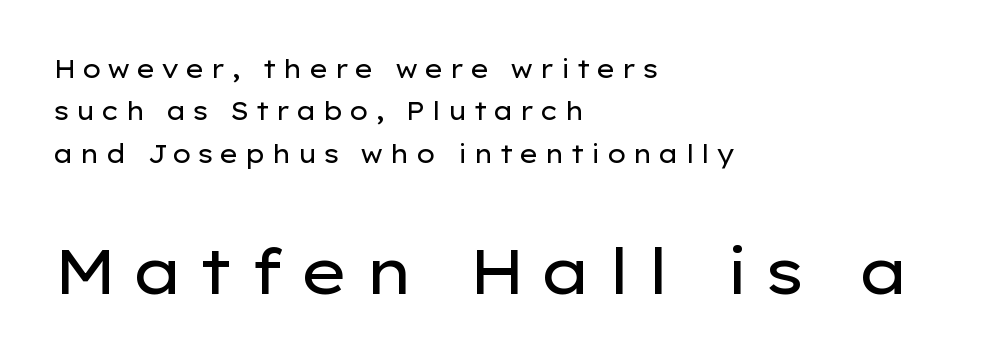
{"serif": "no", "italic": "no", "bold": "no", "weight": "regular", "width": "wide", "stroke_contrast": "low", "x_height": "medium", "monospaced": "no", "underline": "no", "align": "left", "line_spacing": "normal", "line_spacing_ratio": 1.7, "letter_spacing": "wide", "letter_spacing_em": 0.22, "larger_block": "second", "size_ratio": 2.52, "glyph_px": 63}
